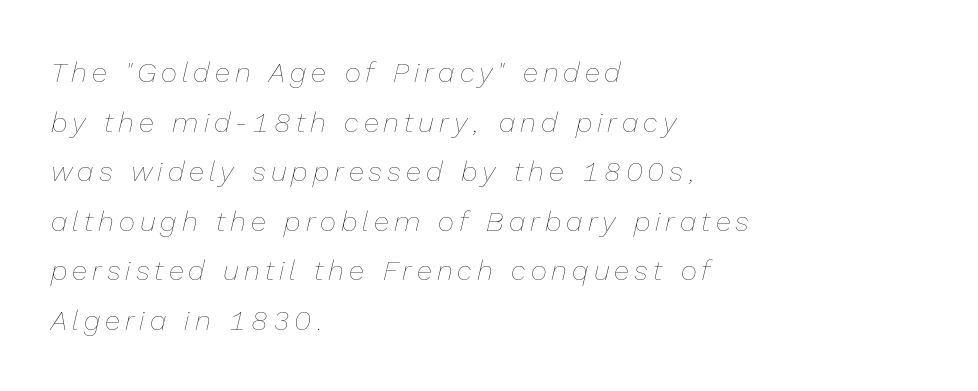
The face used here has a pronounced slope to its letters. Horizontal alignment here is leftward, the default for most running prose. Decoration check: the copy has no underline. You could not count columns in this text — the font is proportionally spaced. The typesetting does not lean heavy: it is not bold.
